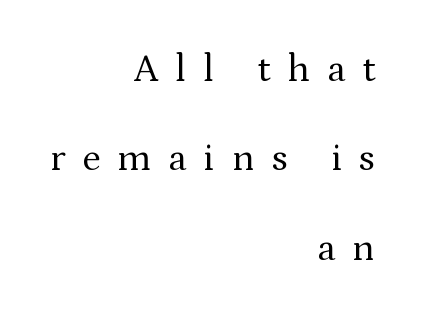
A typesetter would call this proportional, since set widths differ per character. Nope, not italic — everything's standing straight. Weight class: somewhere from thin through regular. Typeset ragged left — the right edge is the straight one. Leading: increased.
